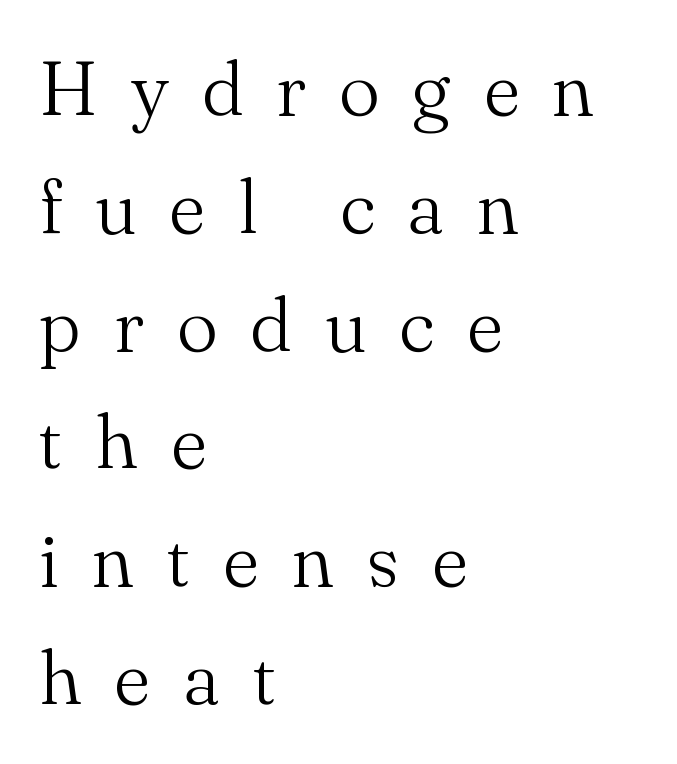
{"serif": "yes", "italic": "no", "bold": "no", "weight": "light", "width": "normal", "stroke_contrast": "medium", "x_height": "small", "monospaced": "no", "underline": "no", "align": "left", "line_spacing": "normal", "line_spacing_ratio": 1.53, "letter_spacing": "wide", "letter_spacing_em": 0.43, "glyph_px": 77}
